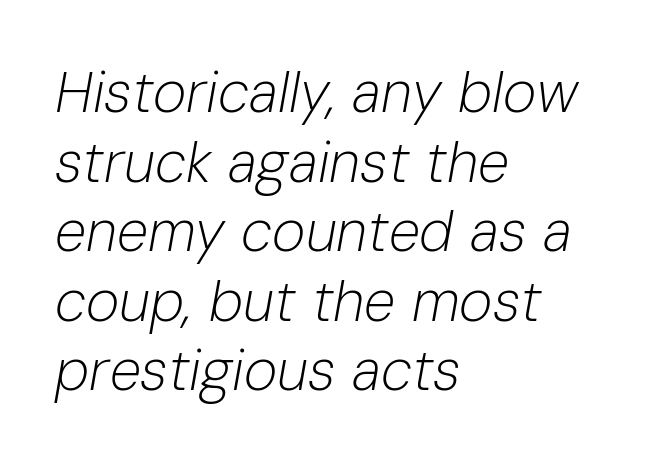
The font is comparable to plain body text, perhaps lighter. The passage shown leans; its letterforms are oblique. Is this a fixed-width face? No — the glyphs have proportional, varying widths. Has an underline been added? It has not. This rendering uses left alignment, leaving the right contour irregular. Each word holds together tightly as a unit, with standard inter-letter gaps.
